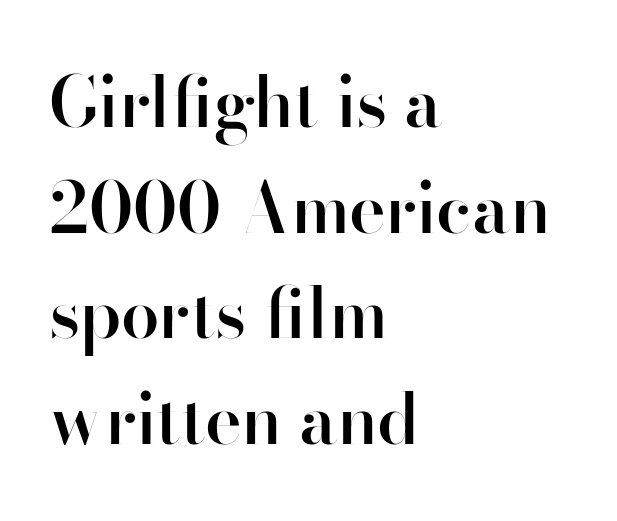
{"serif": "no", "italic": "no", "bold": "semi", "weight": "semibold", "width": "normal", "stroke_contrast": "high", "x_height": "small", "monospaced": "no", "underline": "no", "align": "left", "line_spacing": "normal", "line_spacing_ratio": 1.53, "letter_spacing": "normal", "letter_spacing_em": 0.0, "glyph_px": 69}
